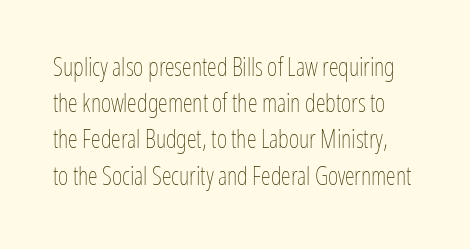
The image shows 25 px text type, upright; set normal line spacing (1.45x), normal letter spacing, not underlined.
